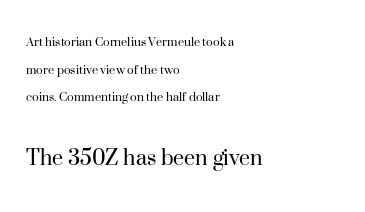
Horizontally, the lines are justified to the leading edge only. The space beneath each line is pristine and unruled. Notice how the stems are strictly vertical — no italics here. The line-height multiplier appears high, well above default.
